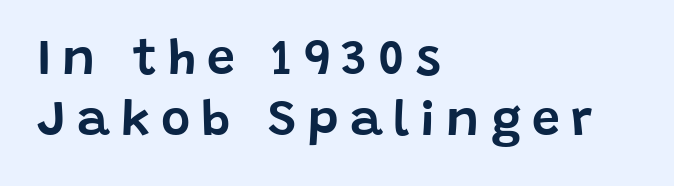
The image shows 50 px sans-serif type, upright; set left-aligned, line spacing 1.22x, unusually wide letter spacing (+0.22 em), not underlined; low stroke contrast and a large x-height.
